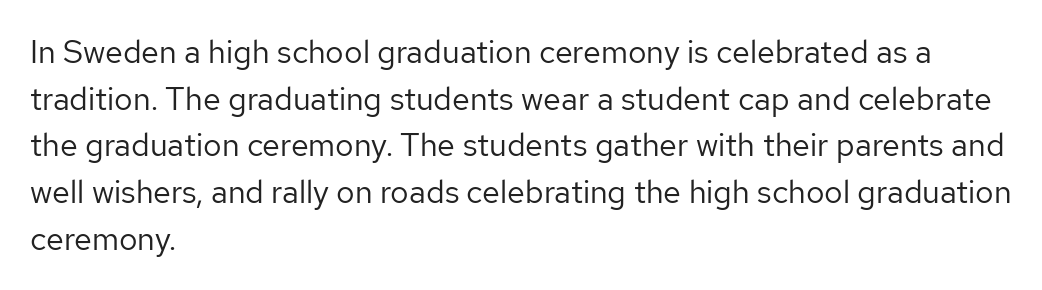
Notice how the stems are strictly vertical — no italics here. The passage shown is typeset with a sans-serif family. There is no visible air inserted between adjacent glyphs. The passage shown is not bold in any degree. Rows of type keep a routine distance in the vertical direction. Here the designer chose a conventional face with non-uniform glyph widths.
